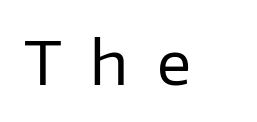
The image shows 59 px regular-weight sans-serif type, upright; set unusually wide letter spacing (+0.48 em), not underlined; low stroke contrast and a medium x-height.
